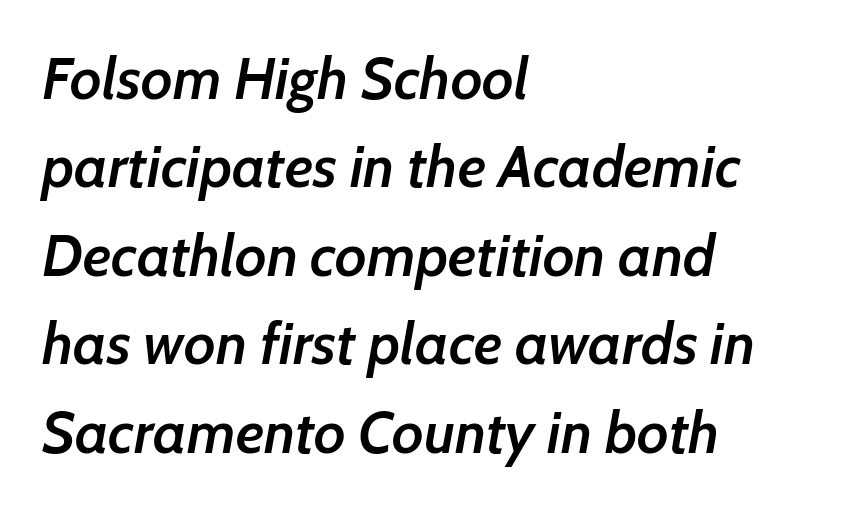
This rendering uses left alignment, leaving the right contour irregular. Typographic density is moderately raised because the face is semibold. There is no visible air inserted between adjacent glyphs. The letters are slanted; this is an italic face.
